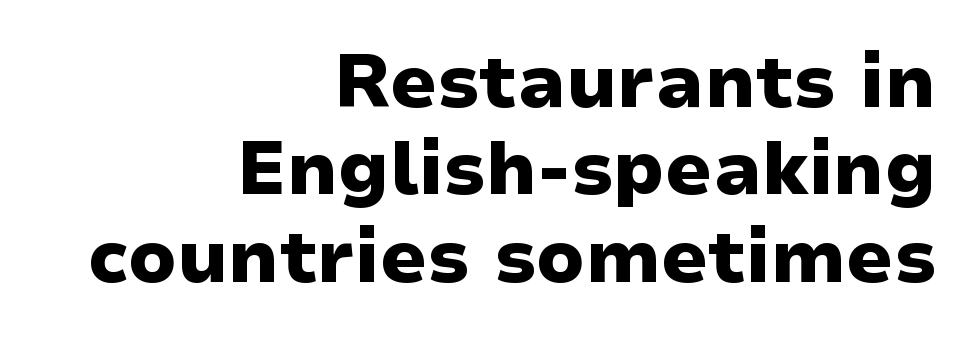
A typesetter would mark this as roman, not italic. A bare baseline throughout the passage. Character widths vary here, with narrow letters taking less room than wide ones. The setting favours the right margin, as signatures and pull-quotes sometimes do. Summary of weight: heavy, a full bold.
